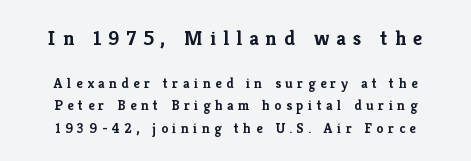
The image shows 21 px bold type, upright; set normal line spacing (1.59x), unusually wide letter spacing (+0.33 em), not underlined; the first (top) block is 1.5x larger.
